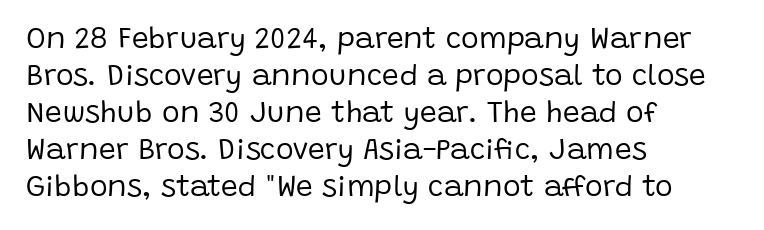
Has an underline been added? It has not. Which margin do the lines hug? The left one — the right edge is uneven. The passage shown has conventional tracking throughout. Weight: in the light-to-regular range. These lines are rendered in a variable-pitch font. These lines were composed using upright roman letters.
